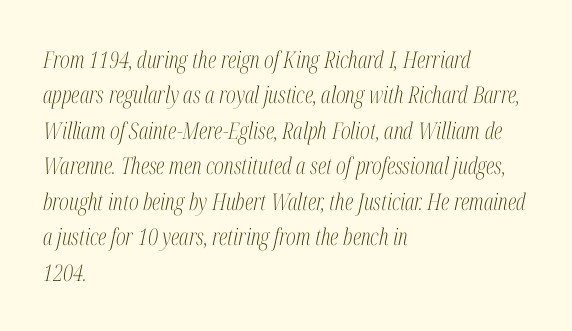
{"italic": "yes", "lean": "right", "slant_degrees": 12, "bold": "no", "underline": "no", "align": "left", "line_spacing": "normal", "line_spacing_ratio": 1.54, "letter_spacing": "normal", "letter_spacing_em": 0.0, "glyph_px": 23}
